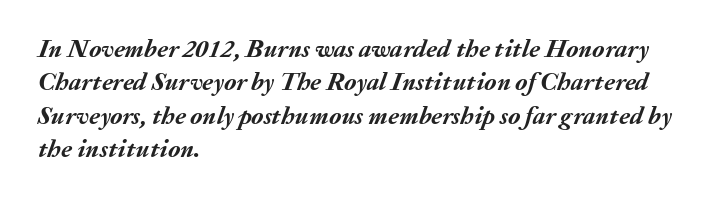
{"italic": "yes", "lean": "right", "slant_degrees": 20, "bold": "yes", "underline": "no", "align": "left", "line_spacing": "normal", "line_spacing_ratio": 1.34, "letter_spacing": "normal", "letter_spacing_em": 0.0, "glyph_px": 25}
